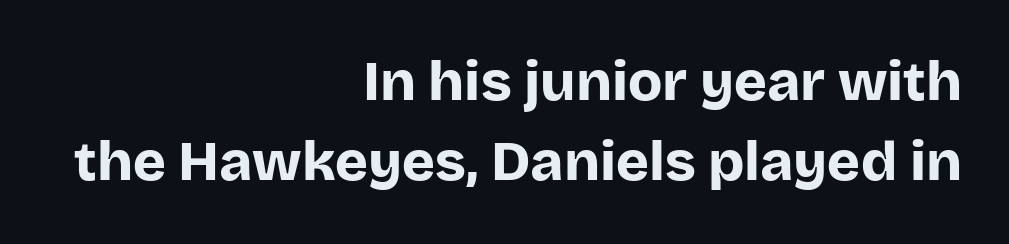
Q: Is the text bold? A: Yes.
Q: Is the text italic (slanted)? A: No, it is upright.
Q: Is the typeface a serif or a sans-serif typeface? A: Sans-serif.
Q: Is the text underlined? A: No.
Q: How is the paragraph aligned? A: Right-aligned.
Q: Is the spacing between letters normal or unusually wide? A: Normal.
Q: Is the spacing between lines tight, normal or loose? A: Normal.
Q: Width (condensed, normal, or wide)? A: Normal.
Q: Stroke contrast? A: Low.
Q: x-height? A: Large.
Q: Monospaced? A: No.
